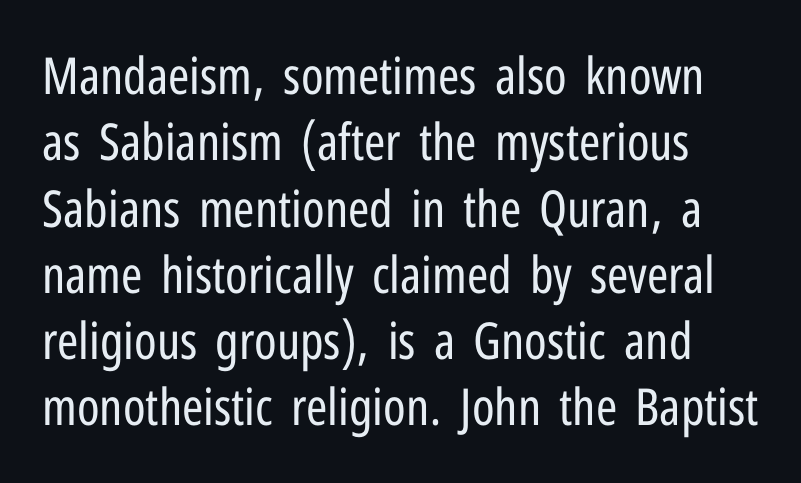
Q: Is the text bold? A: No.
Q: Is the text italic (slanted)? A: No, it is upright.
Q: Is the typeface a serif or a sans-serif typeface? A: Sans-serif.
Q: Is the text underlined? A: No.
Q: Is the spacing between letters normal or unusually wide? A: Normal.
Q: Is the spacing between lines tight, normal or loose? A: Normal.
Q: Width (condensed, normal, or wide)? A: Condensed.
Q: Stroke contrast? A: Low.
Q: x-height? A: Medium.
Q: Monospaced? A: No.
